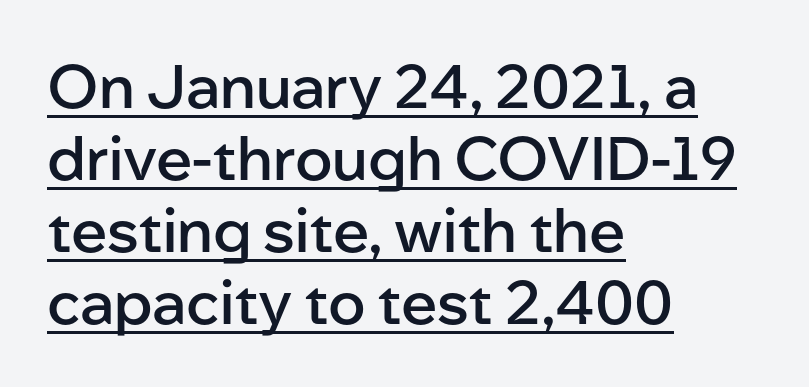
{"serif": "no", "italic": "no", "bold": "semi", "weight": "semibold", "width": "normal", "stroke_contrast": "low", "x_height": "medium", "monospaced": "no", "underline": "yes", "align": "left", "line_spacing_ratio": 1.2, "letter_spacing": "normal", "letter_spacing_em": 0.0, "glyph_px": 60}
